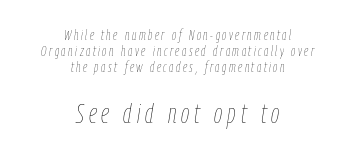
The image shows 27 px text type, italic (leaning right); set centered, tight line spacing (1.15x), not underlined; the second (bottom) block is 1.93x larger.
